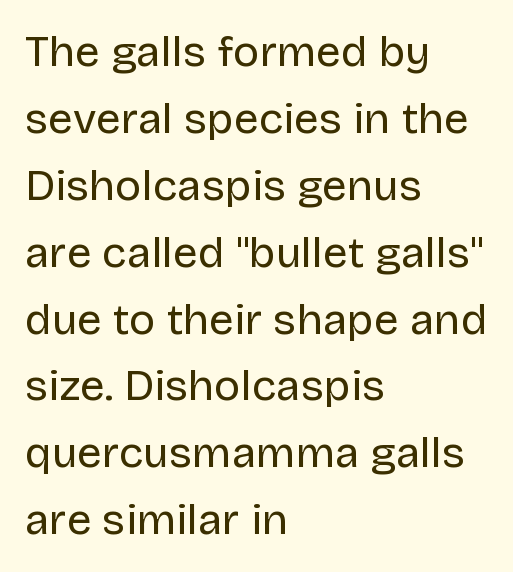
The image shows 44 px regular-weight sans-serif type, upright; set left-aligned, normal line spacing (1.52x), normal letter spacing, not underlined; low stroke contrast and a large x-height.
